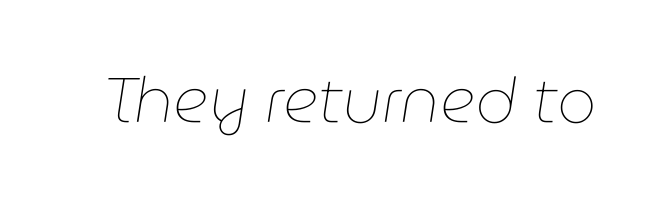
The image shows 62 px thin type, italic (leaning right); set normal letter spacing, not underlined; low stroke contrast and a medium x-height.
